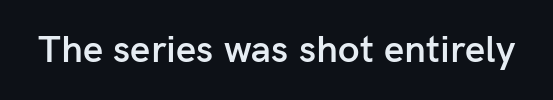
Q: Is the text bold? A: Semi-bold.
Q: Is the text italic (slanted)? A: No, it is upright.
Q: Is the typeface a serif or a sans-serif typeface? A: Sans-serif.
Q: Is the text underlined? A: No.
Q: Is the spacing between letters normal or unusually wide? A: Normal.
Q: Width (condensed, normal, or wide)? A: Normal.
Q: Stroke contrast? A: Low.
Q: x-height? A: Medium.
Q: Monospaced? A: No.
